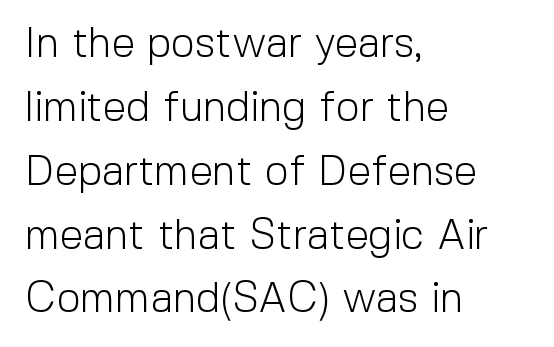
Q: Is the text bold? A: No.
Q: Is the text italic (slanted)? A: No, it is upright.
Q: Is the typeface a serif or a sans-serif typeface? A: Sans-serif.
Q: Is the text underlined? A: No.
Q: How is the paragraph aligned? A: Left-aligned.
Q: Is the spacing between letters normal or unusually wide? A: Normal.
Q: Is the spacing between lines tight, normal or loose? A: Normal.
Q: Width (condensed, normal, or wide)? A: Normal.
Q: x-height? A: Medium.
Q: Monospaced? A: No.
